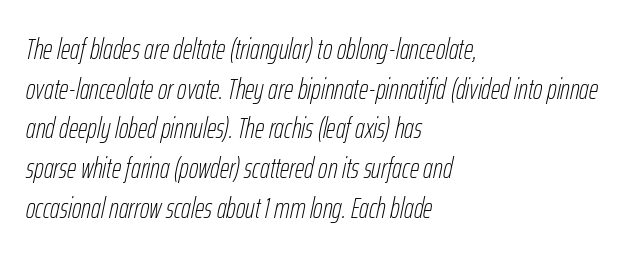
Q: Is the text bold? A: No.
Q: Is the text italic (slanted)? A: Yes, it leans right by about 12 degrees.
Q: Is the text underlined? A: No.
Q: How is the paragraph aligned? A: Left-aligned.
Q: Is the spacing between letters normal or unusually wide? A: Normal.
Q: Is the spacing between lines tight, normal or loose? A: Normal.
Q: Width (condensed, normal, or wide)? A: Condensed.
Q: Stroke contrast? A: Low.
Q: x-height? A: Medium.
Q: Monospaced? A: No.
